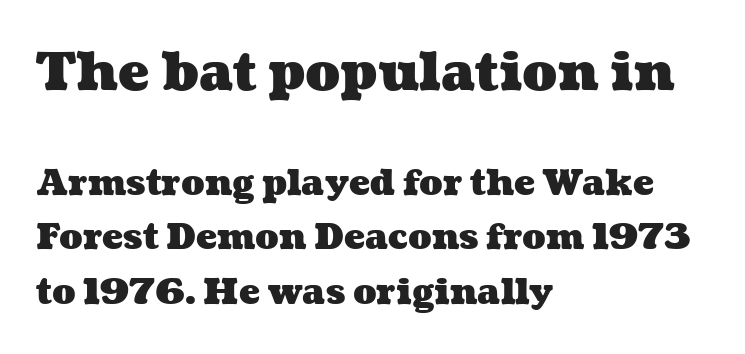
The typesetter chose a ragged-right arrangement here. Pretty heavy lettering here — definitely bold. Large over small — that's the arrangement of the two blocks here. This rendering leaves character spacing at its baseline value. Type without underlining. Spacing verdict: proportional, widths tailored to each character.
